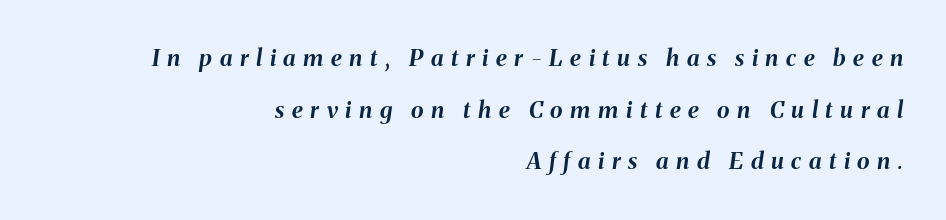
{"italic": "yes", "lean": "right", "slant_degrees": 8, "bold": "yes", "underline": "no", "align": "right", "line_spacing": "loose", "line_spacing_ratio": 2.25, "letter_spacing": "wide", "letter_spacing_em": 0.33, "glyph_px": 23}
